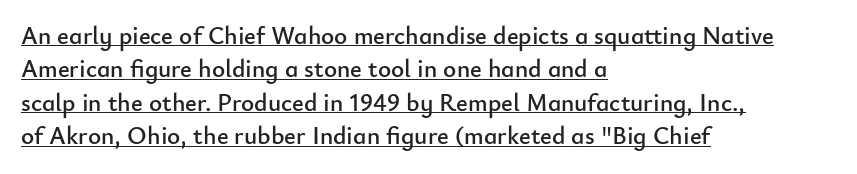
What's the leading like? Ordinary, nothing unusual. Short note: letters normally spaced. The specimen includes a rule beneath the text block's lines. Posture: straight, roman, zero tilt. Teacher's note: observe the even left margin — that is flush-left alignment.
